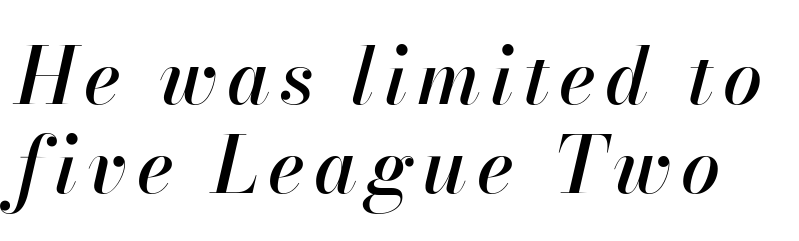
Q: Is the text italic (slanted)? A: Yes, it leans right by about 13 degrees.
Q: Is the text underlined? A: No.
Q: Is the spacing between lines tight, normal or loose? A: Tight.
Q: Width (condensed, normal, or wide)? A: Normal.
Q: Stroke contrast? A: High.
Q: x-height? A: Small.
Q: Monospaced? A: No.
